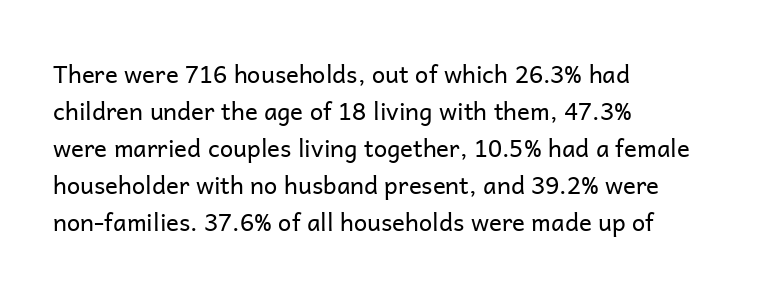
Vertical strokes here are truly vertical. Every row of glyphs begins at an identical x-position on the left. Between one letter and the next there's only the usual sliver of space. Only glyphs here, with clear space below each row.
